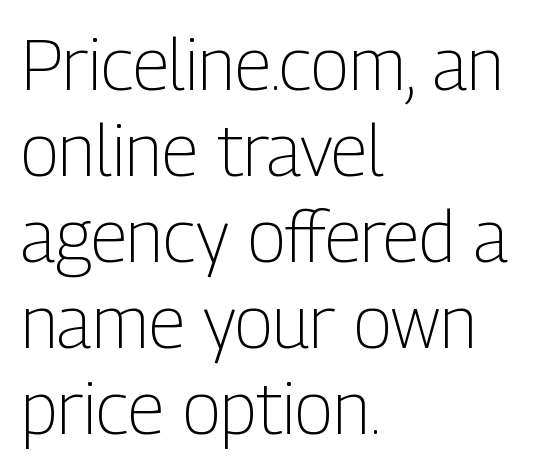
Q: Is the text bold? A: No.
Q: Is the text italic (slanted)? A: No, it is upright.
Q: Is the typeface a serif or a sans-serif typeface? A: Sans-serif.
Q: Is the text underlined? A: No.
Q: How is the paragraph aligned? A: Left-aligned.
Q: Is the spacing between letters normal or unusually wide? A: Normal.
Q: Width (condensed, normal, or wide)? A: Condensed.
Q: Stroke contrast? A: Low.
Q: x-height? A: Medium.
Q: Monospaced? A: No.
